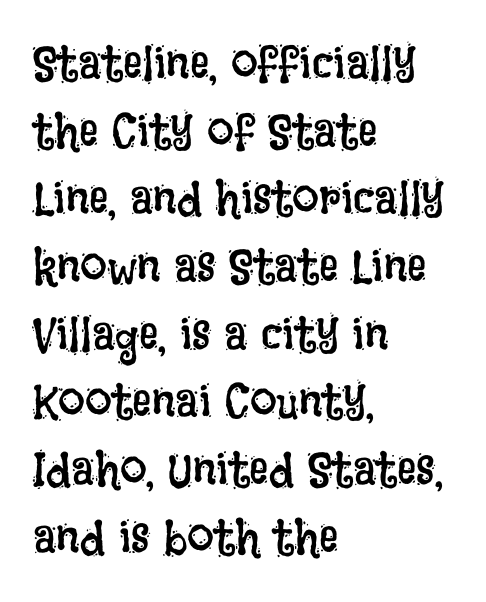
Q: Is the text bold? A: No.
Q: Is the text italic (slanted)? A: No, it is upright.
Q: Is the text underlined? A: No.
Q: How is the paragraph aligned? A: Left-aligned.
Q: Is the spacing between letters normal or unusually wide? A: Normal.
Q: Is the spacing between lines tight, normal or loose? A: Normal.
Q: Width (condensed, normal, or wide)? A: Condensed.
Q: Stroke contrast? A: Low.
Q: x-height? A: Large.
Q: Monospaced? A: No.
